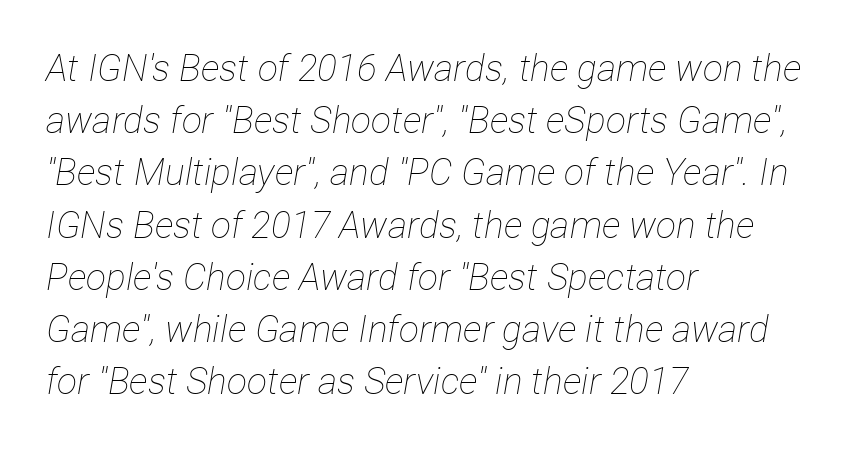
{"italic": "yes", "lean": "right", "slant_degrees": 12, "bold": "no", "weight": "thin", "width": "condensed", "stroke_contrast": "low", "x_height": "medium", "monospaced": "no", "underline": "no", "align": "left", "line_spacing": "normal", "line_spacing_ratio": 1.41, "letter_spacing": "normal", "letter_spacing_em": 0.0, "glyph_px": 37}
